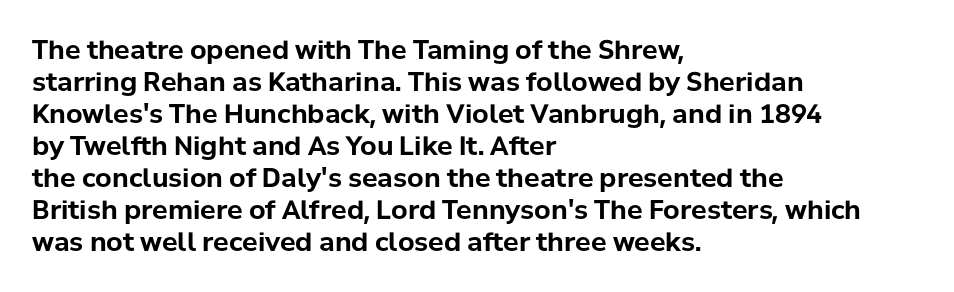
Alignment: flush left. A clean baseline with only descenders dipping below it. Vertical strokes here are truly vertical. Every letter is thick-stroked: bold, no question. A typesetter would call this zero additional tracking.
